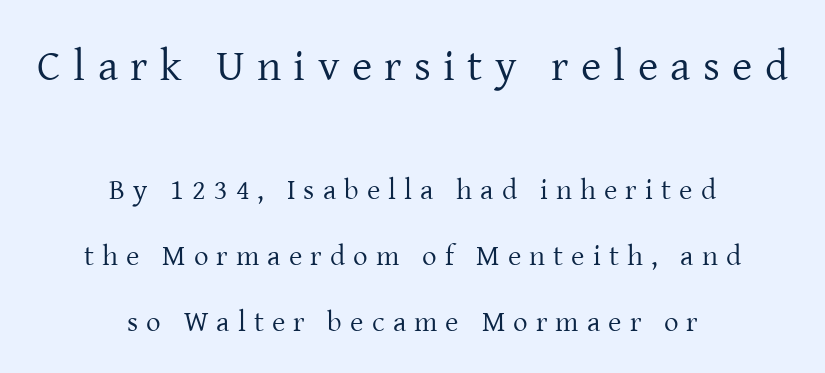
The image shows 44 px regular-weight serif type, upright; set centered, loose line spacing (2.28x), unusually wide letter spacing (+0.28 em), not underlined; the first (top) block is 1.52x larger; low stroke contrast and a medium x-height.
